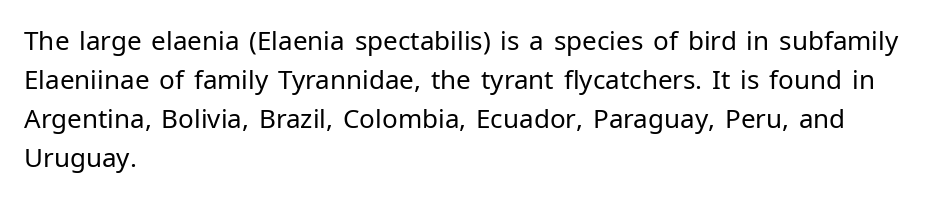
The image shows 26 px text type, upright; set left-aligned, normal line spacing (1.5x), normal letter spacing, not underlined.
